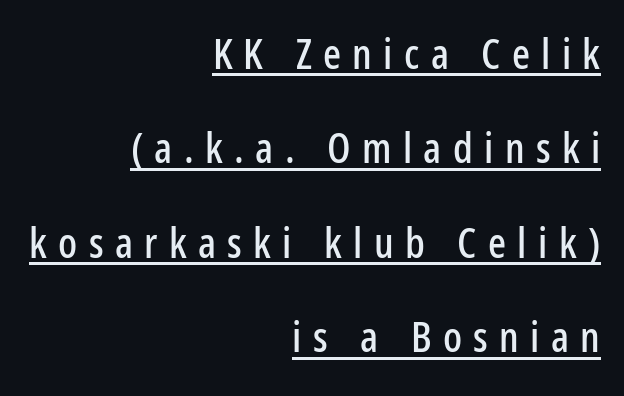
Vertically, the passage feels expansive, rows floating well apart. Looks like regular typesetting: each glyph gets only the width it needs. In terms of letterform style, serifs are entirely absent. A flush-right, rag-left setting is used for this passage. The tracking reads as deliberately expanded to a designer's eye. Notice how a bar underscores the lettering throughout.
